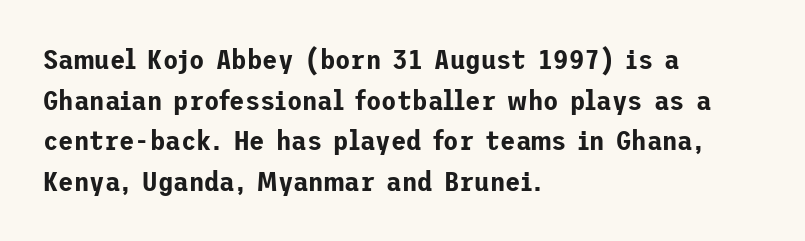
Q: Is the text italic (slanted)? A: No, it is upright.
Q: Is the typeface a serif or a sans-serif typeface? A: Sans-serif.
Q: Is the text underlined? A: No.
Q: How is the paragraph aligned? A: Left-aligned.
Q: Is the spacing between letters normal or unusually wide? A: Normal.
Q: Is the spacing between lines tight, normal or loose? A: Normal.
Q: Width (condensed, normal, or wide)? A: Normal.
Q: Stroke contrast? A: Low.
Q: x-height? A: Medium.
